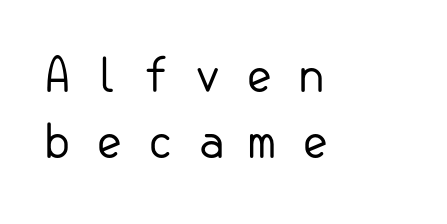
The image shows 47 px regular-weight sans-serif type, upright; set left-aligned, normal line spacing (1.41x), unusually wide letter spacing (+0.48 em), not underlined; low stroke contrast and a small x-height.
